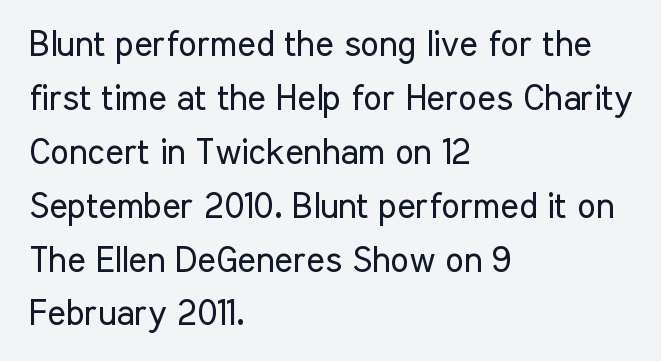
Q: Is the text bold? A: No.
Q: Is the text italic (slanted)? A: No, it is upright.
Q: Is the typeface a serif or a sans-serif typeface? A: Sans-serif.
Q: Is the text underlined? A: No.
Q: How is the paragraph aligned? A: Left-aligned.
Q: Is the spacing between letters normal or unusually wide? A: Normal.
Q: Is the spacing between lines tight, normal or loose? A: Normal.
Q: Width (condensed, normal, or wide)? A: Condensed.
Q: Stroke contrast? A: Low.
Q: x-height? A: Medium.
Q: Monospaced? A: No.
